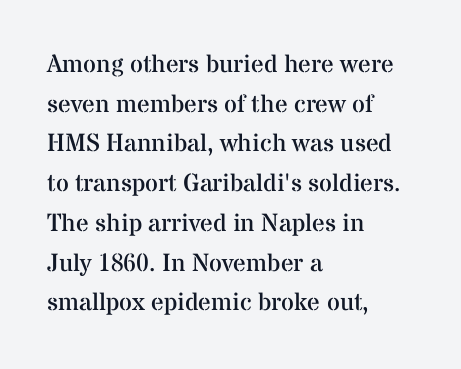
The image shows 25 px text type, upright; set left-aligned, normal line spacing (1.59x), normal letter spacing, not underlined.
